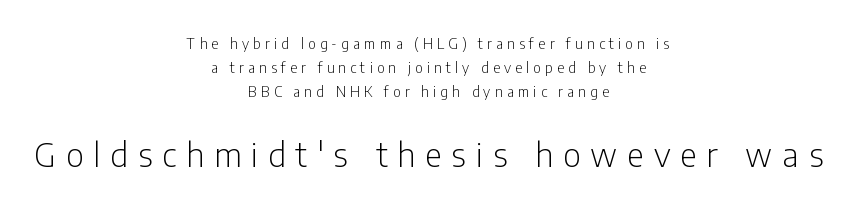
The image shows 33 px light, condensed sans-serif type, upright; set centered, line spacing 1.72x, unusually wide letter spacing (+0.3 em), not underlined; the second (bottom) block is 2.36x larger; low stroke contrast and a medium x-height.
